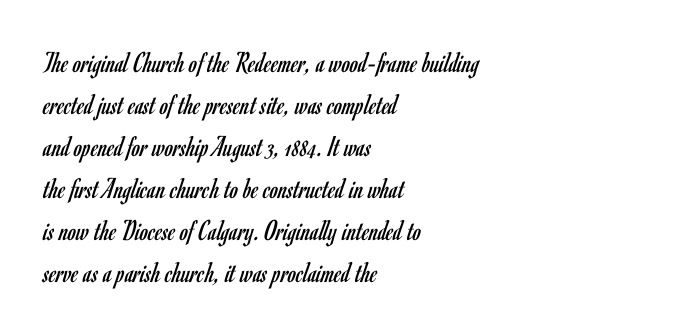
{"serif": "no", "bold": "no", "weight": "regular", "width": "condensed", "stroke_contrast": "low", "x_height": "small", "monospaced": "no", "underline": "no", "align": "left", "line_spacing": "normal", "line_spacing_ratio": 1.4, "letter_spacing": "normal", "letter_spacing_em": 0.0, "glyph_px": 30}
